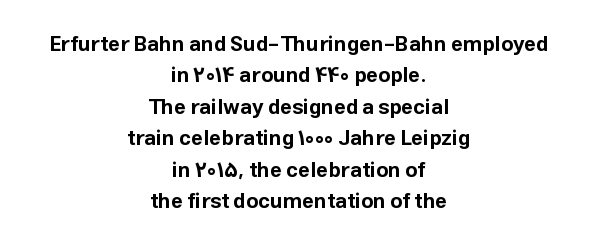
{"italic": "no", "bold": "yes", "underline": "no", "align": "center", "line_spacing": "normal", "line_spacing_ratio": 1.5, "letter_spacing": "normal", "letter_spacing_em": 0.0, "glyph_px": 21}
